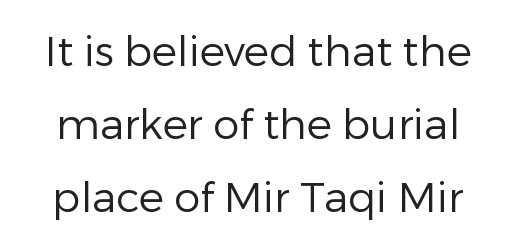
The image shows 42 px regular-weight sans-serif type, upright; set line spacing 1.74x, normal letter spacing, not underlined; low stroke contrast and a medium x-height.
